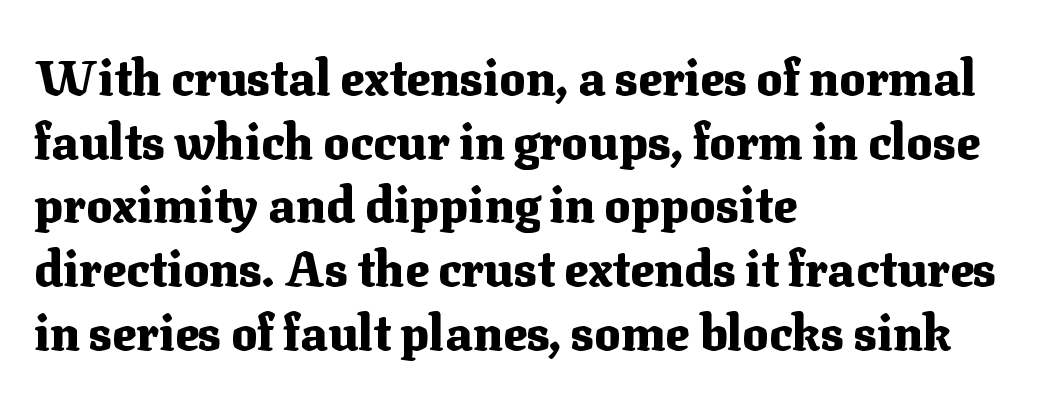
Q: Is the text bold? A: Yes.
Q: Is the text italic (slanted)? A: No, it is upright.
Q: Is the typeface a serif or a sans-serif typeface? A: Serif.
Q: Is the text underlined? A: No.
Q: How is the paragraph aligned? A: Left-aligned.
Q: Is the spacing between letters normal or unusually wide? A: Normal.
Q: Is the spacing between lines tight, normal or loose? A: Normal.
Q: Width (condensed, normal, or wide)? A: Normal.
Q: Stroke contrast? A: Medium.
Q: x-height? A: Medium.
Q: Monospaced? A: No.
